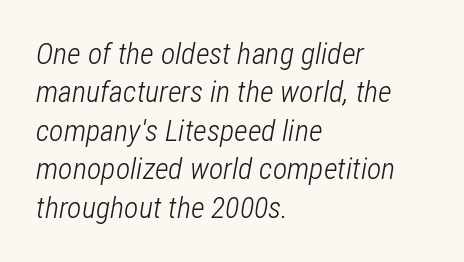
The typesetter chose a ragged-right arrangement here. A normal amount of white space separates one row of letters from the next. Observe the lean: these are italic letterforms. These lines are rendered in a variable-pitch font. Spacing between characters is what you'd get straight out of the box.
